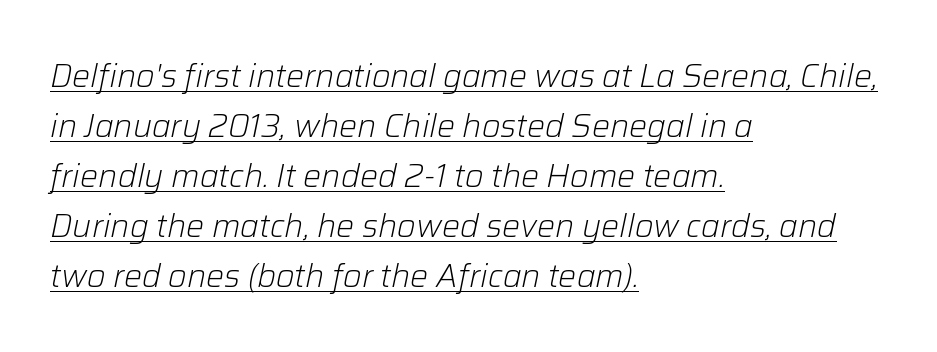
The image shows 32 px light type, italic (leaning right); set left-aligned, normal line spacing (1.56x), normal letter spacing, underlined; low stroke contrast and a medium x-height.
